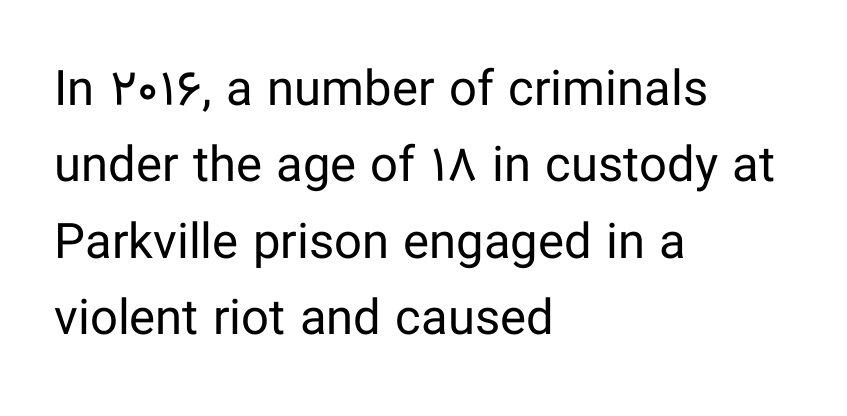
The image shows 49 px regular-weight sans-serif type, upright; set left-aligned, normal line spacing (1.56x), normal letter spacing, not underlined; low stroke contrast and a medium x-height.
